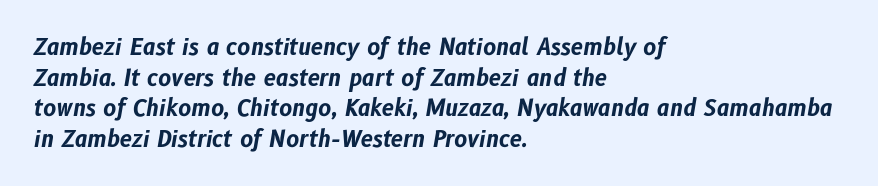
{"italic": "yes", "lean": "right", "slant_degrees": 10, "bold": "yes", "underline": "no", "align": "left", "line_spacing": "normal", "line_spacing_ratio": 1.39, "letter_spacing": "normal", "letter_spacing_em": 0.0, "glyph_px": 22}
